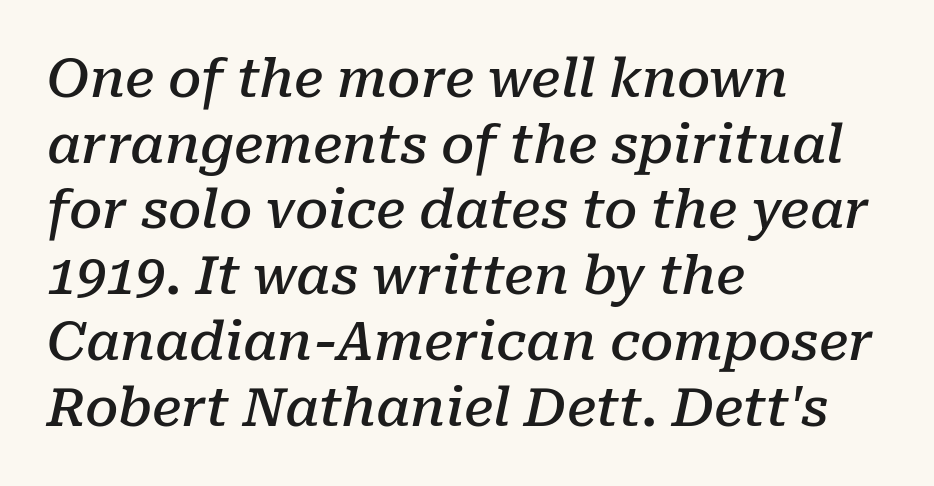
Q: Is the text bold? A: Semi-bold.
Q: Is the text italic (slanted)? A: Yes, it leans right by about 10 degrees.
Q: Is the typeface a serif or a sans-serif typeface? A: Serif.
Q: Is the text underlined? A: No.
Q: How is the paragraph aligned? A: Left-aligned.
Q: Is the spacing between letters normal or unusually wide? A: Normal.
Q: Width (condensed, normal, or wide)? A: Normal.
Q: Stroke contrast? A: Low.
Q: x-height? A: Medium.
Q: Monospaced? A: No.
